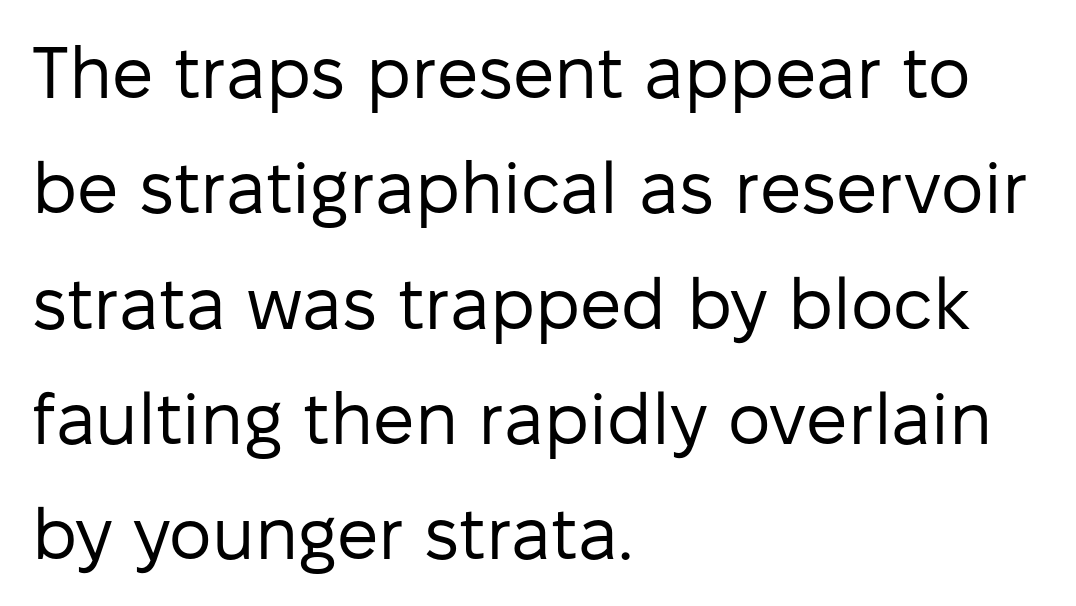
Q: Is the text bold? A: No.
Q: Is the text italic (slanted)? A: No, it is upright.
Q: Is the typeface a serif or a sans-serif typeface? A: Sans-serif.
Q: Is the text underlined? A: No.
Q: How is the paragraph aligned? A: Left-aligned.
Q: Is the spacing between letters normal or unusually wide? A: Normal.
Q: Is the spacing between lines tight, normal or loose? A: Normal.
Q: Width (condensed, normal, or wide)? A: Normal.
Q: Stroke contrast? A: Low.
Q: x-height? A: Medium.
Q: Monospaced? A: No.
